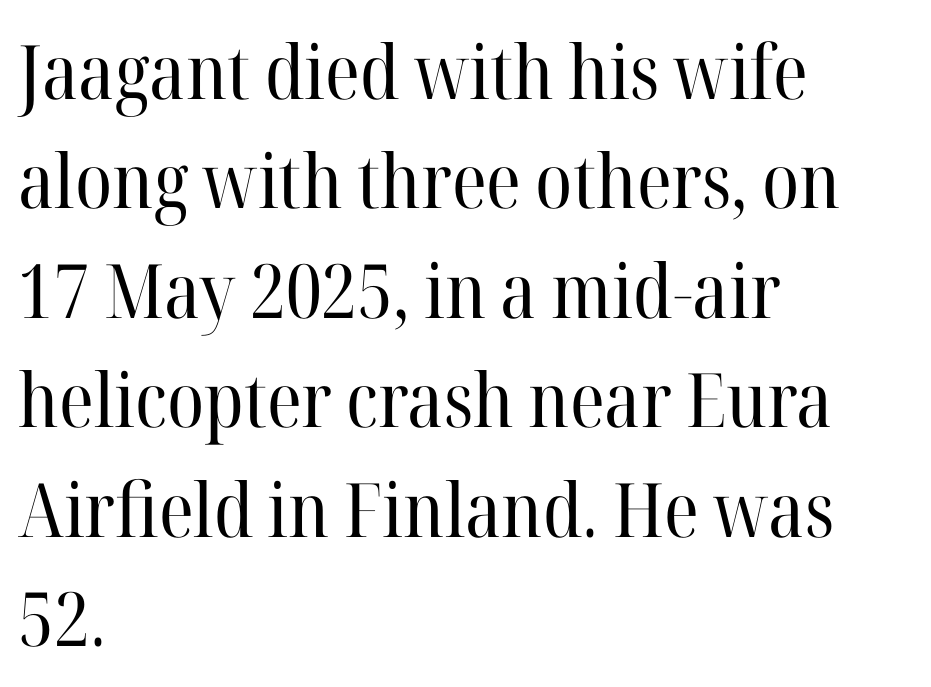
{"serif": "yes", "italic": "no", "bold": "no", "weight": "regular", "width": "normal", "stroke_contrast": "high", "x_height": "medium", "monospaced": "no", "underline": "no", "align": "left", "line_spacing": "normal", "line_spacing_ratio": 1.46, "letter_spacing": "normal", "letter_spacing_em": 0.0, "glyph_px": 75}
